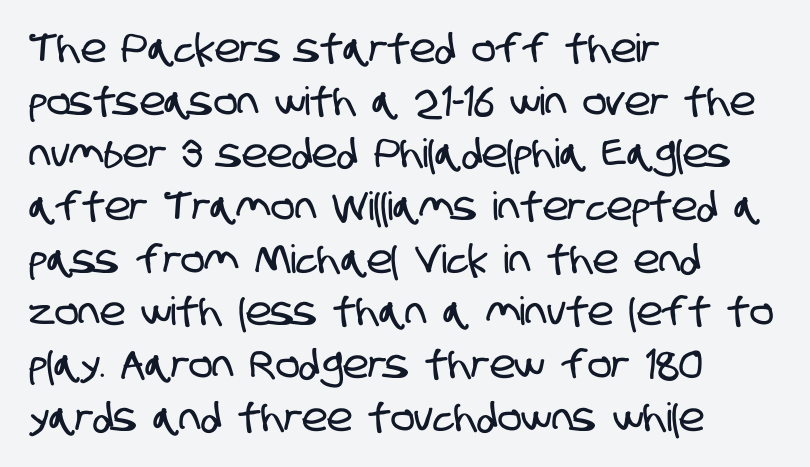
Q: Is the typeface a serif or a sans-serif typeface? A: Sans-serif.
Q: Is the text underlined? A: No.
Q: How is the paragraph aligned? A: Left-aligned.
Q: Is the spacing between letters normal or unusually wide? A: Normal.
Q: Is the spacing between lines tight, normal or loose? A: Normal.
Q: Width (condensed, normal, or wide)? A: Condensed.
Q: Stroke contrast? A: Low.
Q: x-height? A: Large.
Q: Monospaced? A: No.
